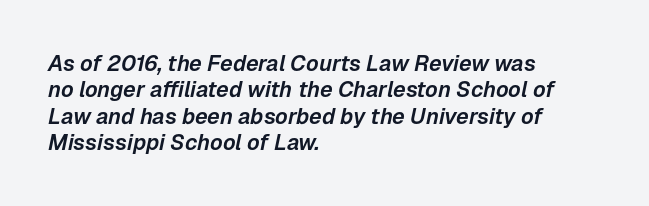
Visually the block forms a straight wall on the left and a jagged coastline on the right. Just letters on the line, the space beneath them empty. A typesetter would call this zero additional tracking. An italicized treatment has been applied to the whole sample.
